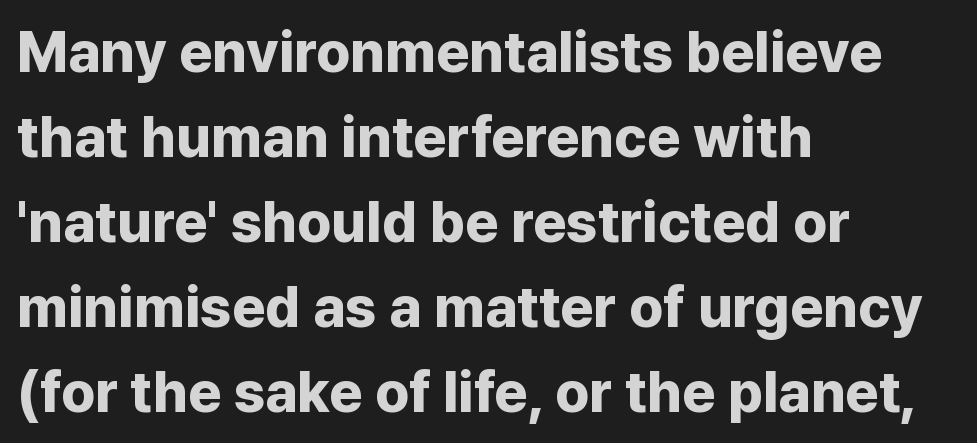
Words appear dense and cohesive because spacing is normal. In terms of weight, the rendering is a true, heavy bold. These lines are rendered in a variable-pitch font. Are there feet on the stems? There aren't — it's a sans. Left-aligned paragraph, ragged on the right.
